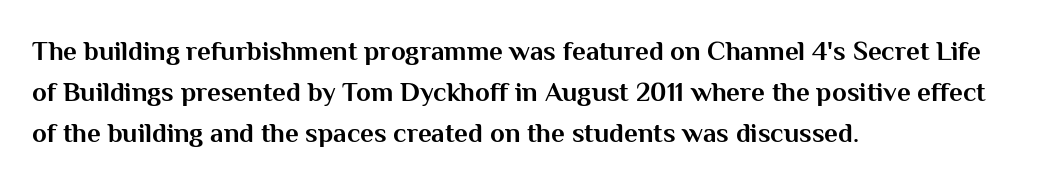
Q: Is the text bold? A: Yes.
Q: Is the text italic (slanted)? A: No, it is upright.
Q: Is the text underlined? A: No.
Q: How is the paragraph aligned? A: Left-aligned.
Q: Is the spacing between letters normal or unusually wide? A: Normal.
Q: Is the spacing between lines tight, normal or loose? A: Normal.
